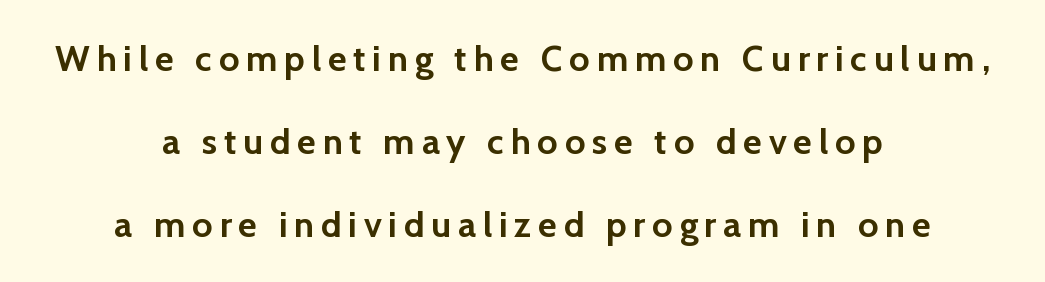
The vertical gap from one line to the next is large. The typeface chosen for these lines omits serifs. The words here are not underlined. Notice how the stems are strictly vertical — no italics here.
